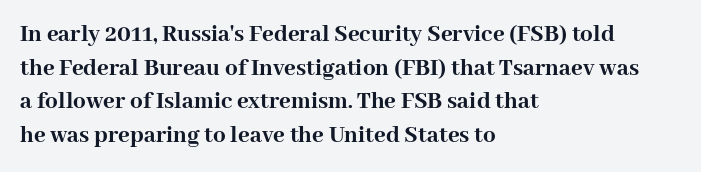
{"italic": "no", "bold": "yes", "underline": "no", "align": "left", "line_spacing": "normal", "line_spacing_ratio": 1.35, "letter_spacing": "normal", "letter_spacing_em": 0.0, "glyph_px": 25}
